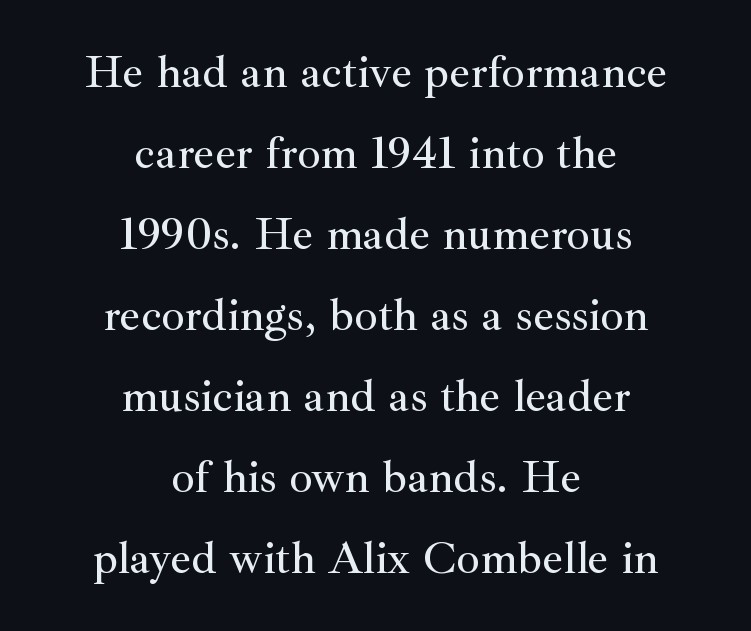
Q: Is the text italic (slanted)? A: No, it is upright.
Q: Is the typeface a serif or a sans-serif typeface? A: Serif.
Q: Is the text underlined? A: No.
Q: How is the paragraph aligned? A: Centered.
Q: Is the spacing between letters normal or unusually wide? A: Normal.
Q: Width (condensed, normal, or wide)? A: Normal.
Q: Stroke contrast? A: Medium.
Q: x-height? A: Small.
Q: Monospaced? A: No.
